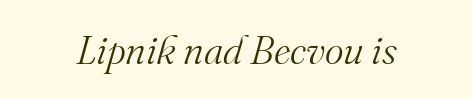
Q: Is the text bold? A: No.
Q: Is the text italic (slanted)? A: Yes, it leans right by about 16 degrees.
Q: Is the typeface a serif or a sans-serif typeface? A: Serif.
Q: Is the text underlined? A: No.
Q: Is the spacing between letters normal or unusually wide? A: Normal.
Q: Width (condensed, normal, or wide)? A: Normal.
Q: Stroke contrast? A: Medium.
Q: x-height? A: Small.
Q: Monospaced? A: No.
